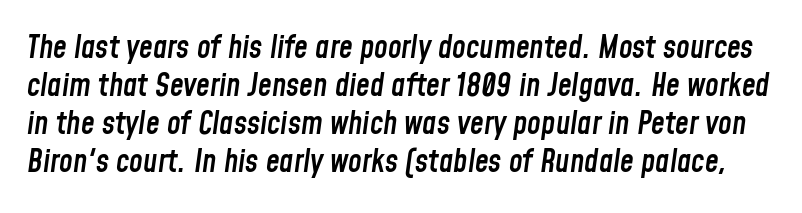
Q: Is the text bold? A: Semi-bold.
Q: Is the text italic (slanted)? A: Yes, it leans right by about 8 degrees.
Q: Is the text underlined? A: No.
Q: Is the spacing between letters normal or unusually wide? A: Normal.
Q: Width (condensed, normal, or wide)? A: Condensed.
Q: Stroke contrast? A: Low.
Q: x-height? A: Medium.
Q: Monospaced? A: No.
